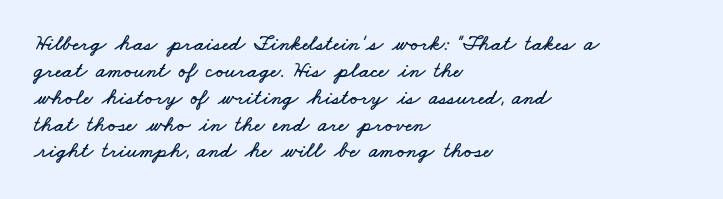
Q: Is the text underlined? A: No.
Q: How is the paragraph aligned? A: Left-aligned.
Q: Is the spacing between letters normal or unusually wide? A: Normal.
